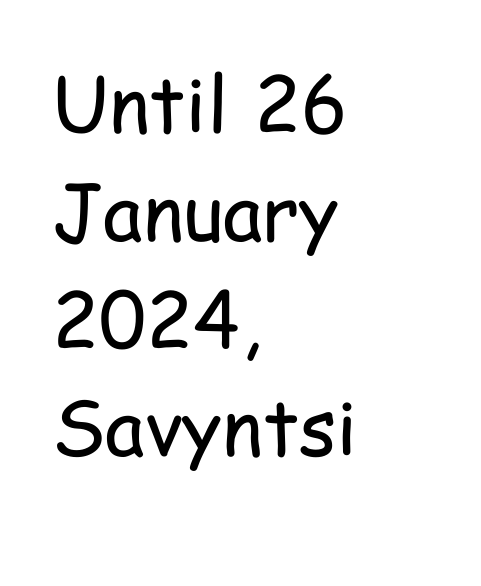
Q: Is the text bold? A: No.
Q: Is the text italic (slanted)? A: No, it is upright.
Q: Is the typeface a serif or a sans-serif typeface? A: Sans-serif.
Q: Is the text underlined? A: No.
Q: How is the paragraph aligned? A: Left-aligned.
Q: Is the spacing between letters normal or unusually wide? A: Normal.
Q: Is the spacing between lines tight, normal or loose? A: Normal.
Q: Width (condensed, normal, or wide)? A: Condensed.
Q: Stroke contrast? A: Low.
Q: x-height? A: Medium.
Q: Monospaced? A: No.
